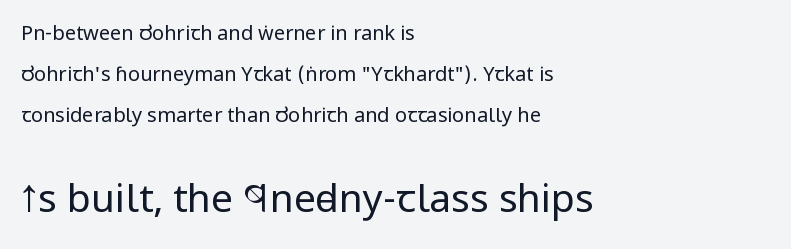
{"serif": "no", "italic": "no", "bold": "no", "weight": "regular", "width": "condensed", "stroke_contrast": "low", "x_height": "large", "monospaced": "no", "underline": "no", "align": "left", "line_spacing": "loose", "line_spacing_ratio": 2.06, "letter_spacing": "normal", "letter_spacing_em": 0.0, "larger_block": "second", "size_ratio": 1.95, "glyph_px": 39}
